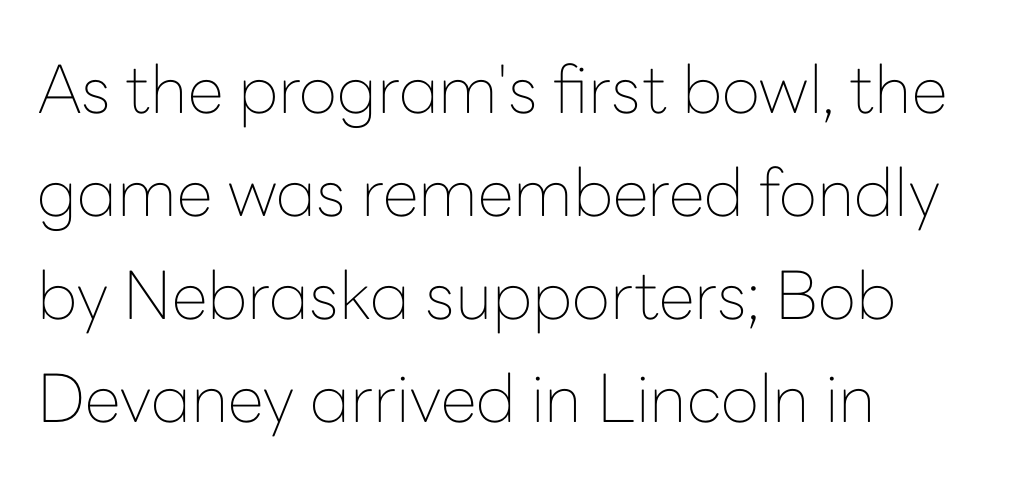
The image shows 66 px thin sans-serif type, upright; set left-aligned, normal line spacing (1.56x), normal letter spacing, not underlined; low stroke contrast and a medium x-height.
